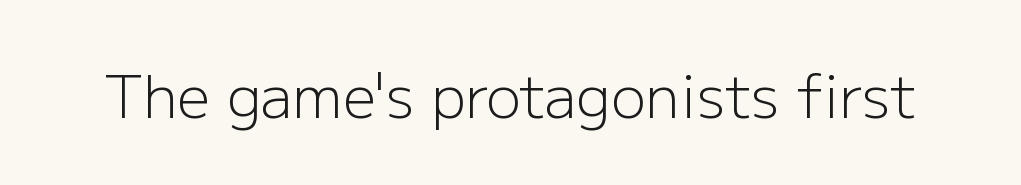
Serif or sans? Sans — the stroke terminals are bare. Has an underline been added? It has not. Do the characters align in a grid? No, the font is proportional. The type sits square on the baseline with zero lean. In terms of letterspacing, this is plain default setting.
